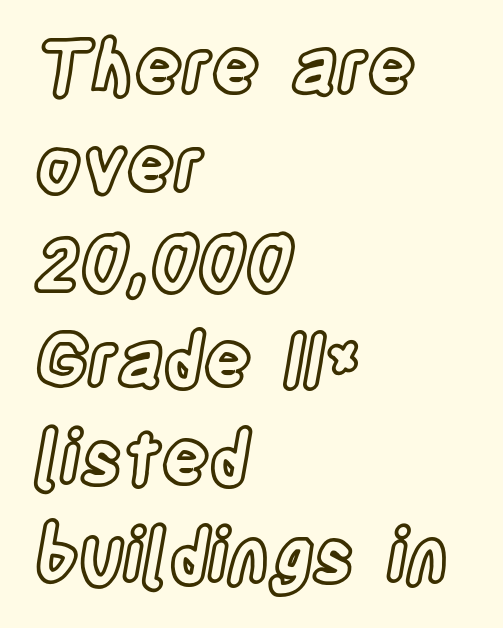
These lines are rendered in a variable-pitch font. The zone under the glyphs is completely vacant. Caption: multi-line text, flush left, ragged right. Each new line begins a customary step beneath the previous one.
